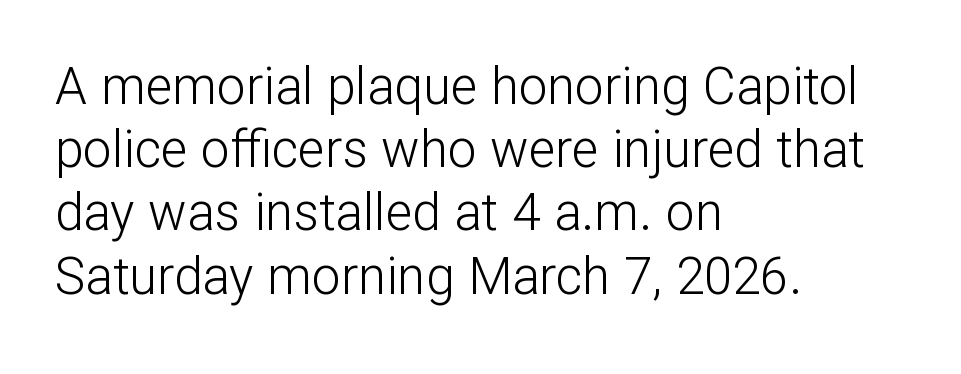
{"serif": "no", "italic": "no", "bold": "no", "weight": "light", "width": "normal", "stroke_contrast": "low", "x_height": "medium", "monospaced": "no", "underline": "no", "align": "left", "line_spacing_ratio": 1.24, "letter_spacing": "normal", "letter_spacing_em": 0.0, "glyph_px": 51}
